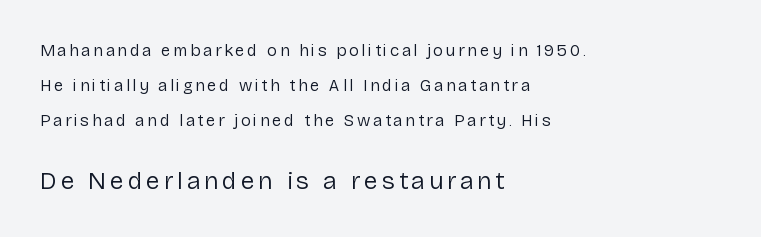
The image shows 25 px text type, upright; set left-aligned, loose line spacing (2.06x), not underlined; the second (bottom) block is 1.47x larger.
